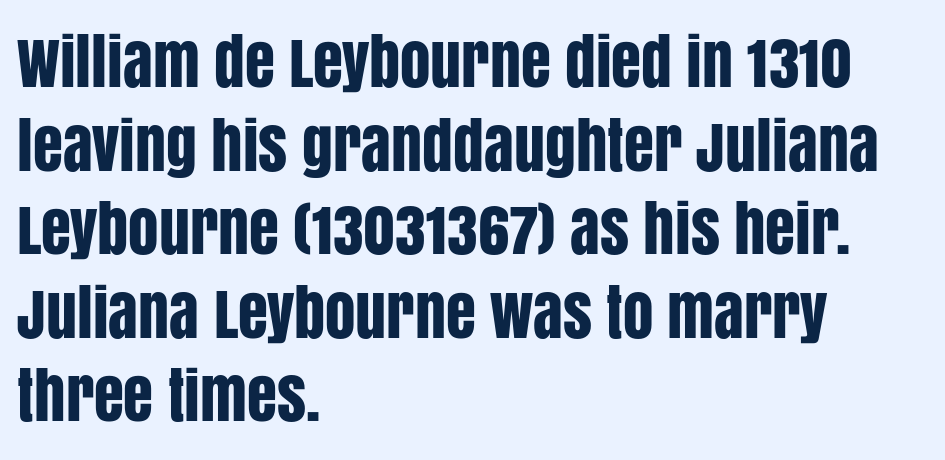
Q: Is the text italic (slanted)? A: No, it is upright.
Q: Is the typeface a serif or a sans-serif typeface? A: Sans-serif.
Q: Is the text underlined? A: No.
Q: How is the paragraph aligned? A: Left-aligned.
Q: Is the spacing between letters normal or unusually wide? A: Normal.
Q: Is the spacing between lines tight, normal or loose? A: Normal.
Q: Width (condensed, normal, or wide)? A: Condensed.
Q: Stroke contrast? A: Low.
Q: x-height? A: Large.
Q: Monospaced? A: No.
